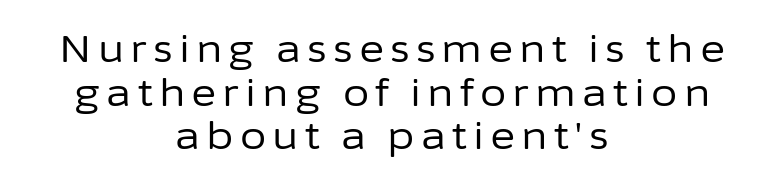
Q: Is the text bold? A: No.
Q: Is the text italic (slanted)? A: No, it is upright.
Q: Is the typeface a serif or a sans-serif typeface? A: Sans-serif.
Q: Is the text underlined? A: No.
Q: How is the paragraph aligned? A: Centered.
Q: Is the spacing between lines tight, normal or loose? A: Tight.
Q: Width (condensed, normal, or wide)? A: Normal.
Q: Stroke contrast? A: Low.
Q: x-height? A: Medium.
Q: Monospaced? A: No.
